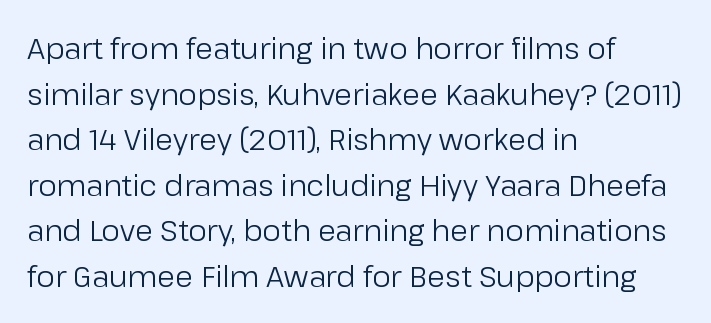
The image shows 29 px regular-weight sans-serif type, upright; set left-aligned, normal line spacing (1.57x), normal letter spacing, not underlined; low stroke contrast and a medium x-height.
